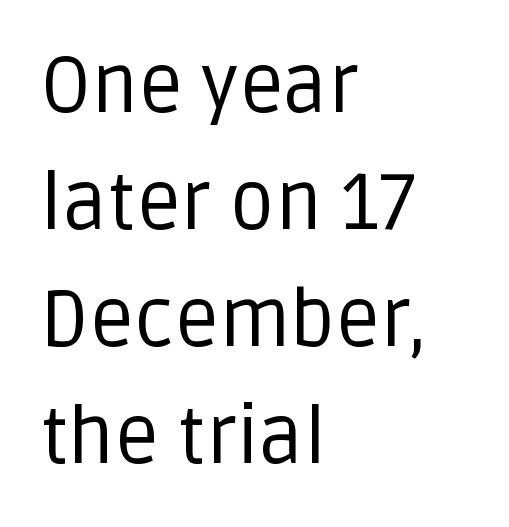
There is no visible air inserted between adjacent glyphs. The letters stand straight up with perfectly vertical stems. Clear beneath every line of the passage. Caption: multi-line text, flush left, ragged right. The letters carry no serifs — their stems end cleanly without finishing strokes.
